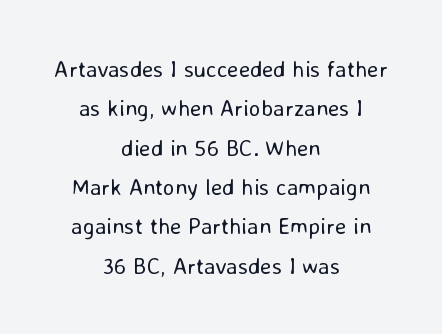
The image shows 23 px text type, upright; set centered, line spacing 1.71x, normal letter spacing, not underlined.
